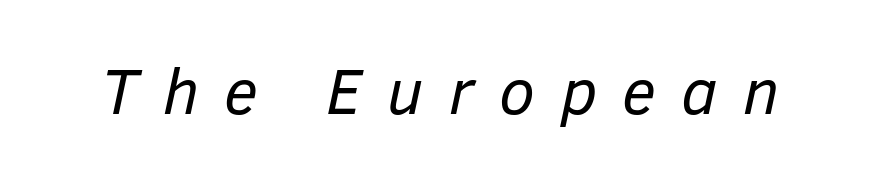
Letter spacing: wide. Quick note: italic. Decoration check: the copy has no underline. Stroke thickness stays within the range of a standard reading face or lighter.
